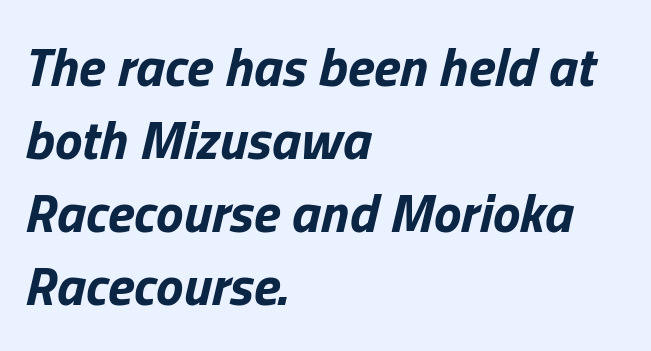
{"italic": "yes", "lean": "right", "slant_degrees": 13, "bold": "yes", "weight": "bold", "width": "normal", "stroke_contrast": "low", "x_height": "medium", "monospaced": "no", "underline": "no", "align": "left", "line_spacing": "normal", "line_spacing_ratio": 1.33, "letter_spacing": "normal", "letter_spacing_em": 0.0, "glyph_px": 55}
